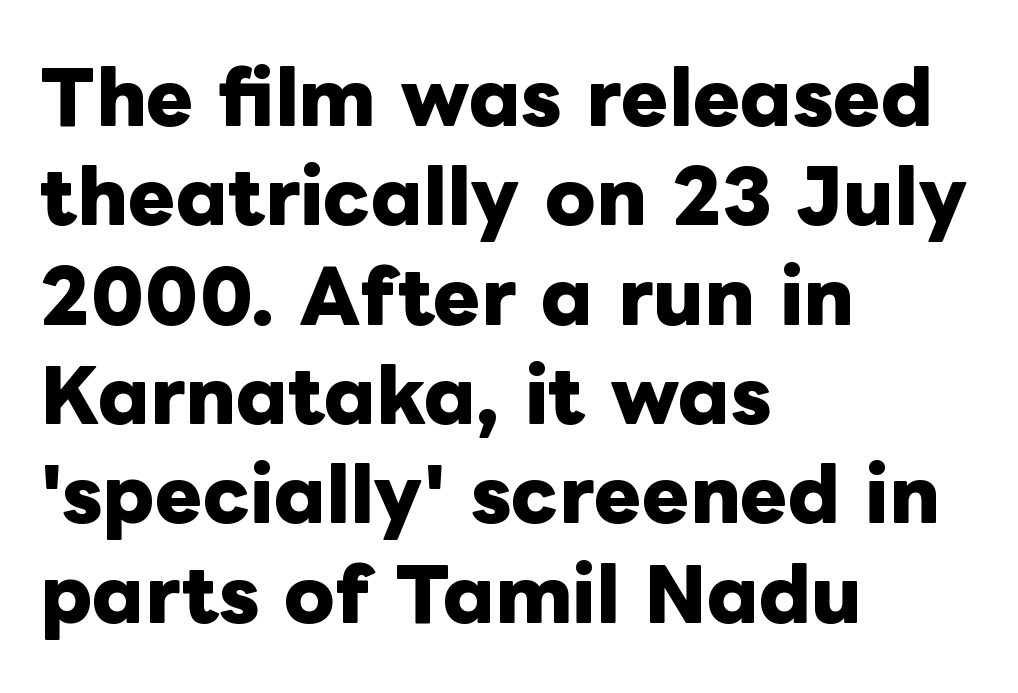
The image shows 72 px heavy type, upright; set left-aligned, normal line spacing (1.38x), normal letter spacing, not underlined; low stroke contrast and a medium x-height.
